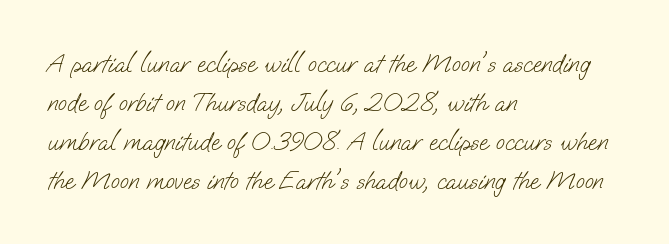
No word sits above an underline. Rows of type keep a routine distance in the vertical direction. The weight tops out at a normal text grade. The line texture is even and compact thanks to regular tracking.
